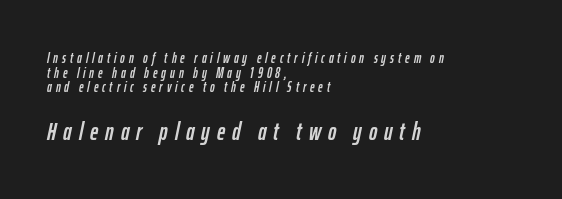
The image shows 25 px text type, italic (leaning right); set left-aligned, tight line spacing (1.05x), unusually wide letter spacing (+0.28 em), not underlined; the second (bottom) block is 1.79x larger.
